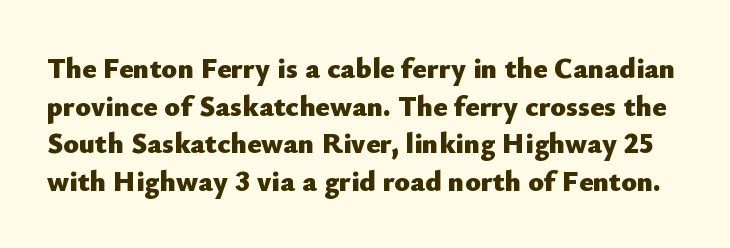
The image shows 29 px heavy sans-serif type, upright; set normal line spacing (1.3x), normal letter spacing, not underlined; low stroke contrast and a small x-height.
